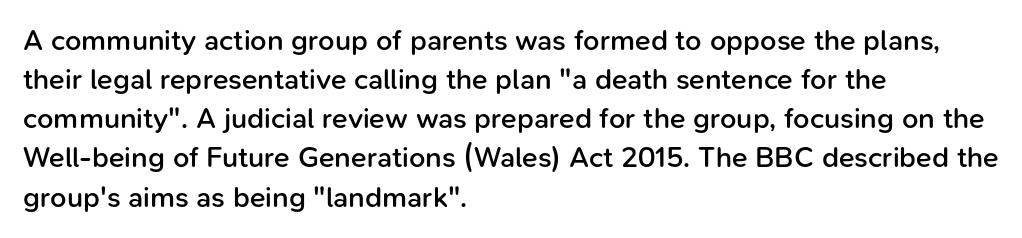
{"serif": "no", "italic": "no", "bold": "semi", "weight": "semibold", "width": "normal", "stroke_contrast": "low", "x_height": "medium", "monospaced": "no", "underline": "no", "align": "left", "line_spacing": "normal", "line_spacing_ratio": 1.35, "letter_spacing": "normal", "letter_spacing_em": 0.0, "glyph_px": 29}
